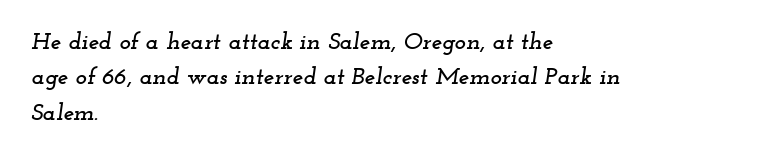
{"italic": "yes", "lean": "right", "slant_degrees": 12, "underline": "no", "align": "left", "line_spacing": "normal", "line_spacing_ratio": 1.47, "letter_spacing": "normal", "letter_spacing_em": 0.0, "glyph_px": 24}
